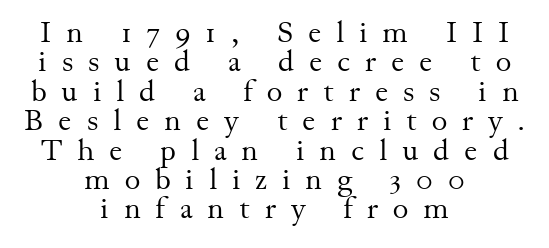
The tracking jumps out immediately: characters are airy and widely separated. Is this a heavy cut? Hardly; it is regular or lighter. Beneath every word, the page is bare. Closely set lines give the paragraph a compact silhouette.
